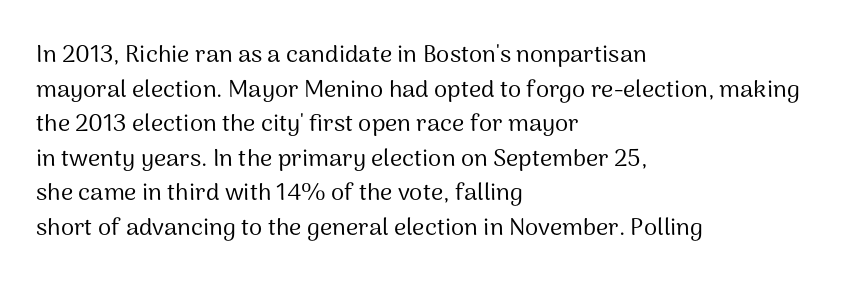
Regarding leading, the lines here are spaced in the standard way. The letters look calm and open, with moderate or lighter stems. Layout note: lines flush left. The rendering keeps characters at their native spacing. The lettering stays uniformly vertical, giving the passage a roman look. Underline: absent.
